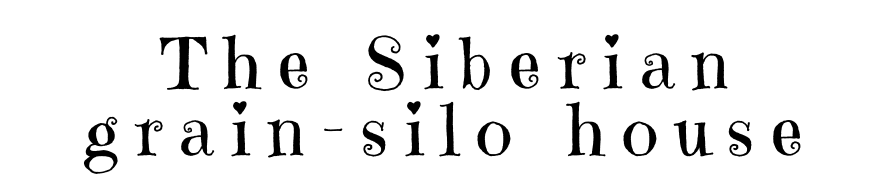
The image shows 70 px regular-weight serif type, upright; set centered, tight line spacing (0.96x), unusually wide letter spacing (+0.24 em), not underlined; high stroke contrast and a medium x-height.
